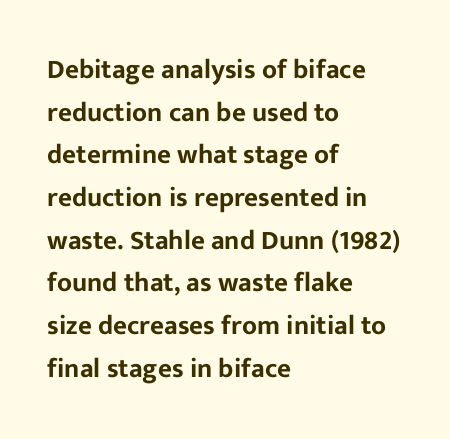
Q: Is the text italic (slanted)? A: No, it is upright.
Q: Is the text underlined? A: No.
Q: How is the paragraph aligned? A: Left-aligned.
Q: Is the spacing between letters normal or unusually wide? A: Normal.
Q: Is the spacing between lines tight, normal or loose? A: Normal.
